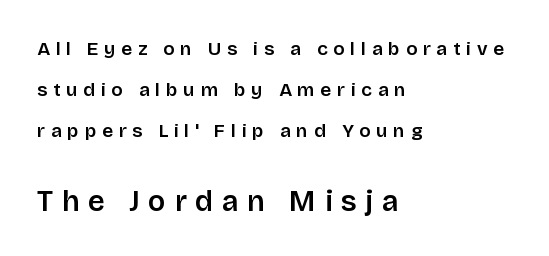
{"serif": "no", "italic": "no", "width": "normal", "stroke_contrast": "low", "x_height": "large", "monospaced": "no", "underline": "no", "align": "left", "line_spacing": "loose", "line_spacing_ratio": 2.17, "letter_spacing": "wide", "letter_spacing_em": 0.3, "larger_block": "second", "size_ratio": 1.53, "glyph_px": 29}
